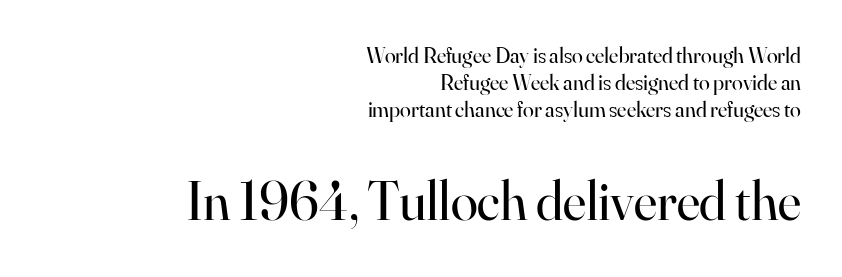
{"serif": "yes", "italic": "no", "bold": "no", "weight": "regular", "width": "normal", "stroke_contrast": "high", "x_height": "small", "monospaced": "no", "underline": "no", "align": "right", "line_spacing_ratio": 1.23, "letter_spacing": "normal", "letter_spacing_em": 0.0, "larger_block": "second", "size_ratio": 2.5, "glyph_px": 55}
